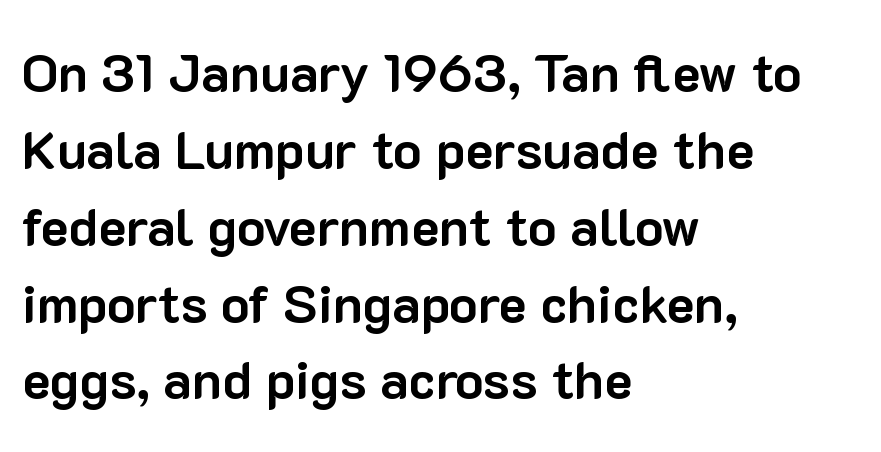
Q: Is the text bold? A: Yes.
Q: Is the text italic (slanted)? A: No, it is upright.
Q: Is the typeface a serif or a sans-serif typeface? A: Sans-serif.
Q: Is the text underlined? A: No.
Q: How is the paragraph aligned? A: Left-aligned.
Q: Is the spacing between letters normal or unusually wide? A: Normal.
Q: Is the spacing between lines tight, normal or loose? A: Normal.
Q: Width (condensed, normal, or wide)? A: Normal.
Q: Stroke contrast? A: Low.
Q: x-height? A: Medium.
Q: Monospaced? A: No.
